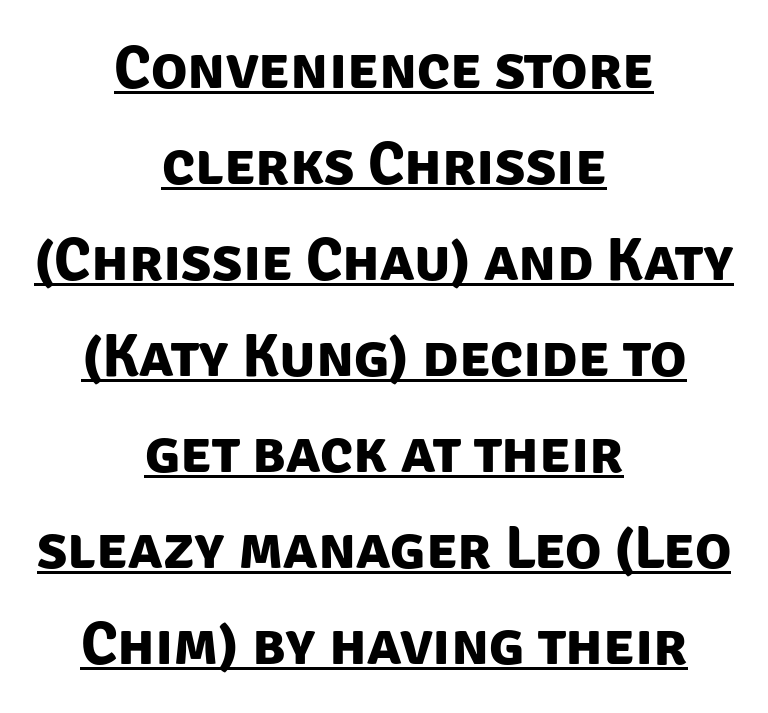
{"serif": "no", "bold": "yes", "weight": "bold", "width": "normal", "stroke_contrast": "low", "x_height": "large", "monospaced": "no", "underline": "yes", "align": "center", "line_spacing": "normal", "line_spacing_ratio": 1.6, "letter_spacing": "normal", "letter_spacing_em": 0.0, "glyph_px": 60}
